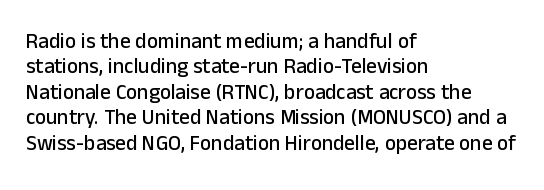
The image shows 21 px text type, upright; set left-aligned, line spacing 1.21x, normal letter spacing, not underlined.
